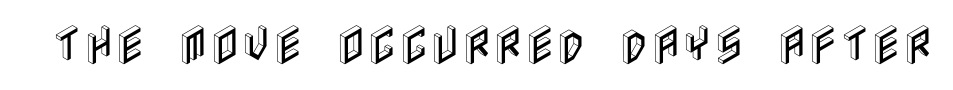
The image shows 43 px condensed type, upright; set normal letter spacing, not underlined; a large x-height.
